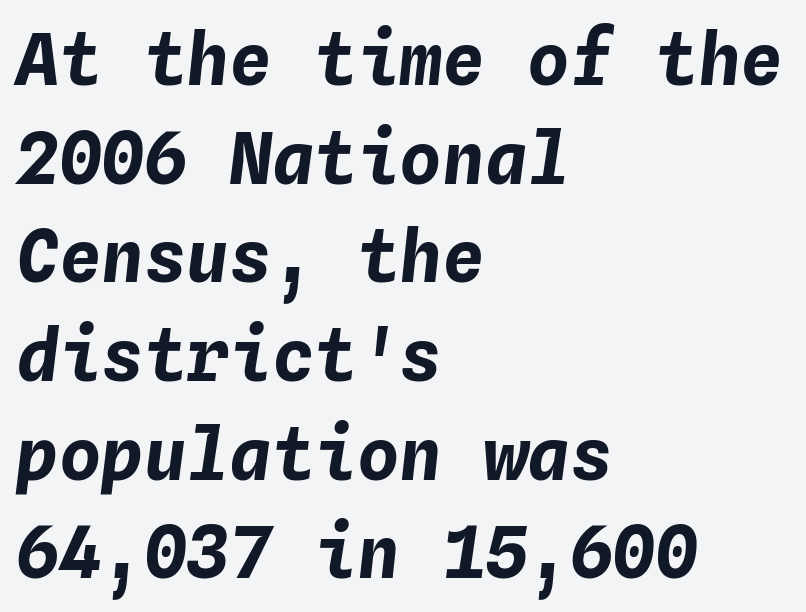
{"italic": "yes", "lean": "right", "slant_degrees": 4, "bold": "yes", "weight": "bold", "width": "normal", "stroke_contrast": "low", "x_height": "medium", "monospaced": "yes", "underline": "no", "align": "left", "line_spacing": "normal", "line_spacing_ratio": 1.39, "letter_spacing": "normal", "letter_spacing_em": 0.0, "glyph_px": 71}
